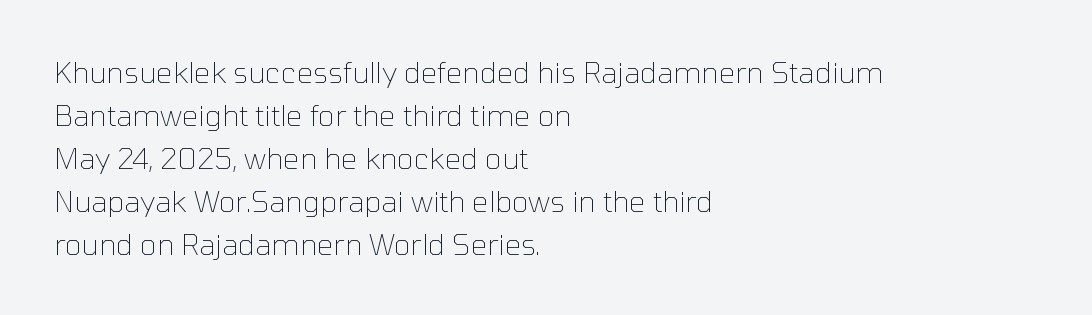
{"serif": "no", "italic": "no", "bold": "no", "weight": "thin", "width": "normal", "stroke_contrast": "low", "x_height": "medium", "monospaced": "no", "underline": "no", "align": "left", "line_spacing": "normal", "line_spacing_ratio": 1.48, "letter_spacing": "normal", "letter_spacing_em": 0.0, "glyph_px": 29}
